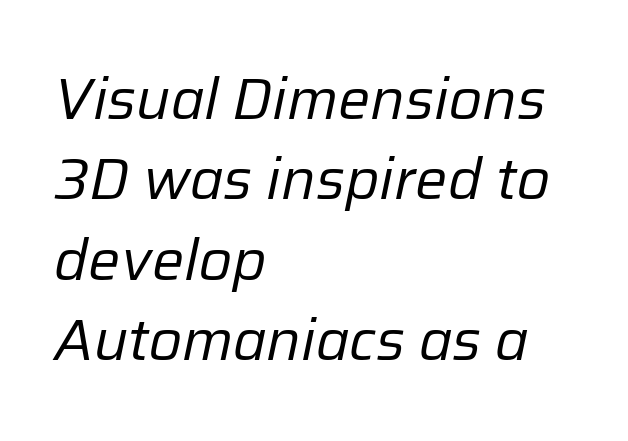
Weight class: somewhere from thin through regular. Emphasis-style slanted type is in use. Spacing verdict: proportional, widths tailored to each character. The face used here is rendered with its standard letterfit. The string is rendered with underlining switched off.
